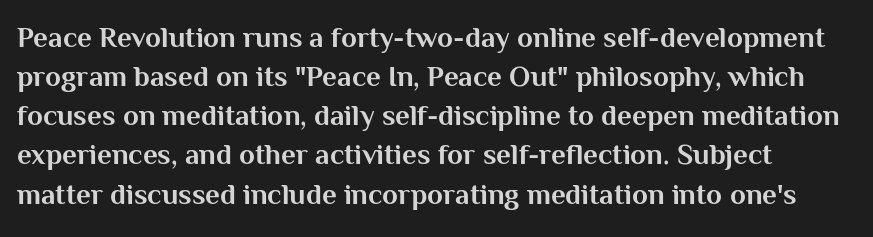
The face used here is proportionally spaced, like ordinary book or web type. Honestly, the row spacing looks completely unremarkable. A sans-serif font was chosen for this passage. Words appear dense and cohesive because spacing is normal. Weight: bold.
